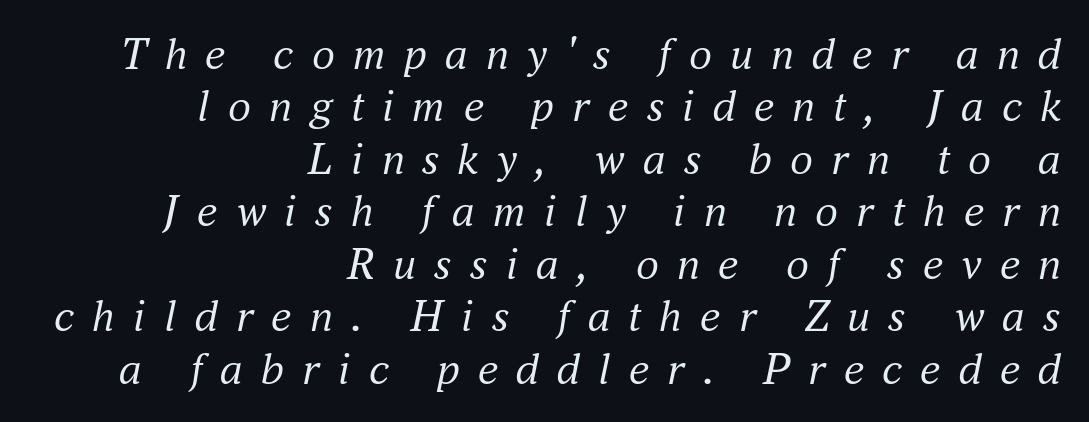
The ragged edge is on the left, which tells us the setting is flush right. Tracking value appears strongly positive — letters spread wide. These lines are rendered in a variable-pitch font. This is not heavy type; no bold has been used. Observe the serifs anchoring each vertical stroke in this sample.
